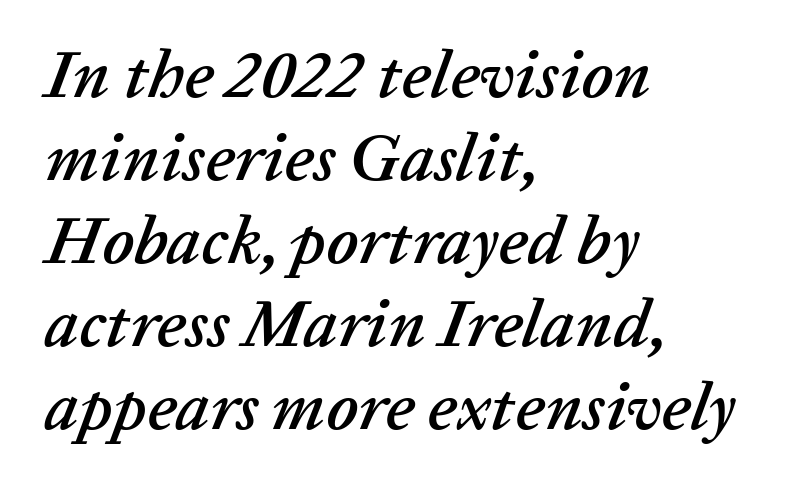
Q: Is the text italic (slanted)? A: Yes, it leans right by about 20 degrees.
Q: Is the text underlined? A: No.
Q: How is the paragraph aligned? A: Left-aligned.
Q: Is the spacing between letters normal or unusually wide? A: Normal.
Q: Width (condensed, normal, or wide)? A: Normal.
Q: Stroke contrast? A: Low.
Q: x-height? A: Medium.
Q: Monospaced? A: No.
